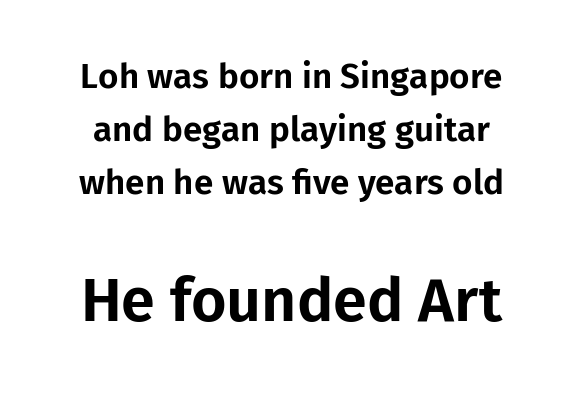
The image shows 61 px sans-serif type, upright; set normal line spacing (1.52x), normal letter spacing, not underlined; the second (bottom) block is 1.74x larger; low stroke contrast and a medium x-height.
